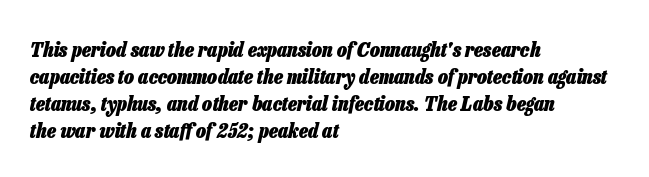
{"italic": "yes", "lean": "right", "slant_degrees": 13, "bold": "yes", "underline": "no", "align": "left", "line_spacing": "normal", "line_spacing_ratio": 1.28, "letter_spacing": "normal", "letter_spacing_em": 0.0, "glyph_px": 21}
